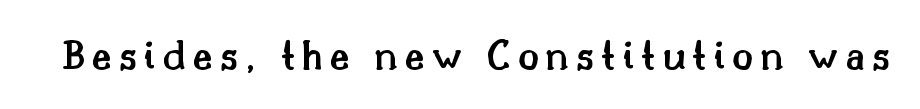
{"serif": "yes", "italic": "no", "bold": "semi", "weight": "semibold", "width": "normal", "stroke_contrast": "medium", "x_height": "small", "monospaced": "no", "underline": "no", "glyph_px": 43}
